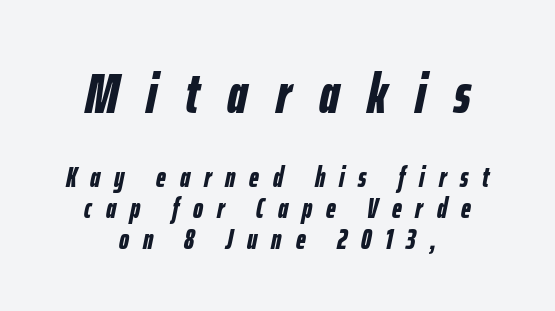
{"italic": "yes", "lean": "right", "slant_degrees": 12, "bold": "yes", "weight": "bold", "width": "condensed", "stroke_contrast": "low", "x_height": "medium", "monospaced": "no", "underline": "no", "align": "center", "line_spacing": "tight", "line_spacing_ratio": 1.1, "letter_spacing": "wide", "letter_spacing_em": 0.5, "larger_block": "first", "size_ratio": 2.0, "glyph_px": 56}
